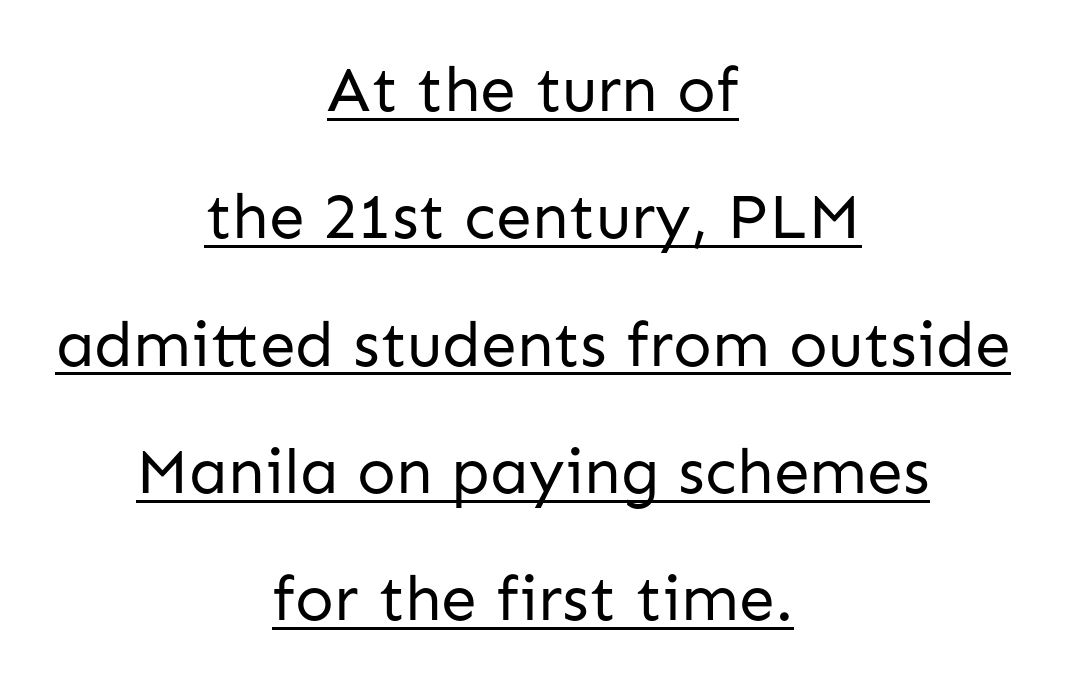
{"serif": "no", "italic": "no", "bold": "no", "weight": "regular", "width": "normal", "stroke_contrast": "low", "x_height": "medium", "monospaced": "no", "underline": "yes", "align": "center", "line_spacing": "loose", "line_spacing_ratio": 1.99, "letter_spacing": "normal", "letter_spacing_em": 0.0, "glyph_px": 64}
